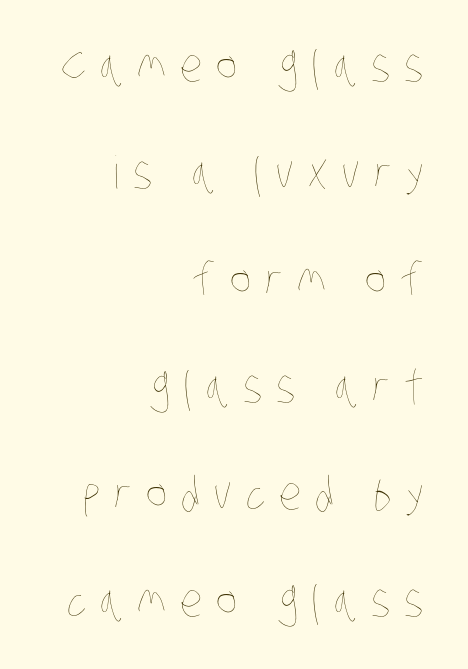
Q: Is the text bold? A: No.
Q: Is the text underlined? A: No.
Q: How is the paragraph aligned? A: Right-aligned.
Q: Is the spacing between letters normal or unusually wide? A: Unusually wide.
Q: Is the spacing between lines tight, normal or loose? A: Loose.
Q: Width (condensed, normal, or wide)? A: Condensed.
Q: Stroke contrast? A: Low.
Q: x-height? A: Large.
Q: Monospaced? A: No.
